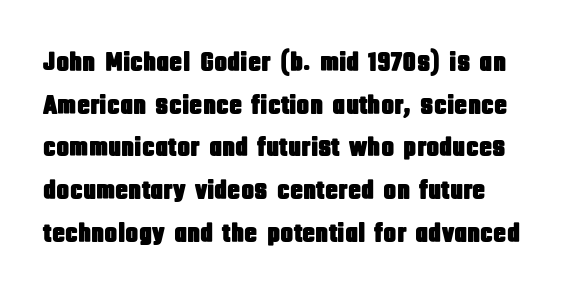
The words here are not underlined. Upright lettering throughout. This rendering leaves character spacing at its baseline value. These lines stack with their left ends in a neat column. Vertical spacing — default.
